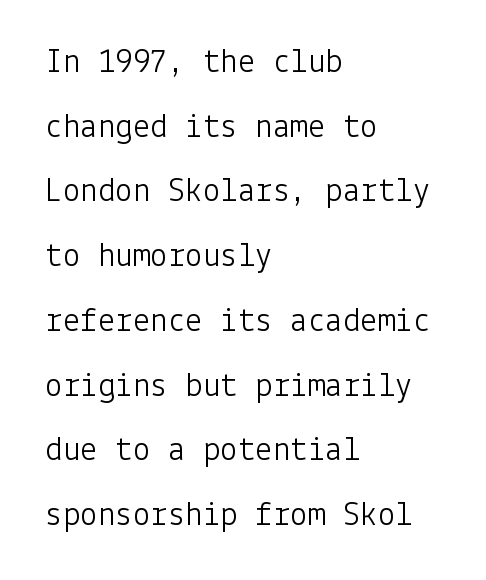
The image shows 35 px light sans-serif type, upright; set left-aligned, line spacing 1.85x, normal letter spacing, not underlined; low stroke contrast and a medium x-height.
